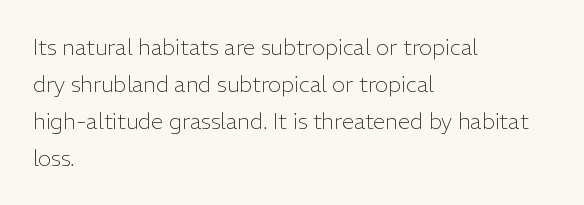
Short and long lines alike share a common starting point at left. The font sits on the lighter half of the weight spectrum, regular included. Does the lettering tilt? It doesn't — this is upright. Each word holds together tightly as a unit, with standard inter-letter gaps.
